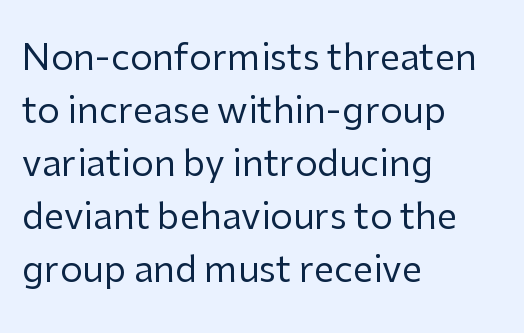
The type sits square on the baseline with zero lean. Casual observation: everything's shoved over to the left. No chunkiness to these letters — they're not bold. This rendering features lettering with no underline. Baseline-to-baseline distance is the conventional proportion of letter height. Default kerning and tracking; the words read as compact shapes.
